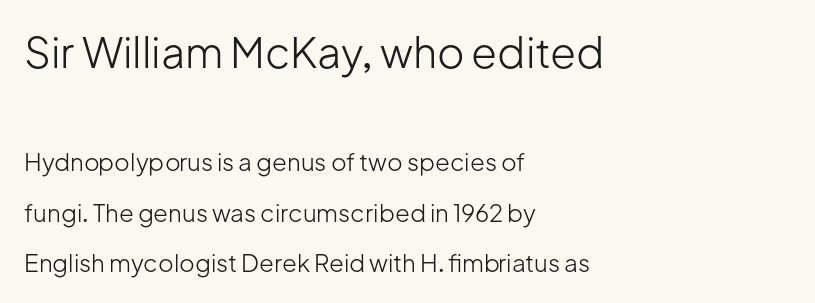
Q: Is the text bold? A: No.
Q: Is the text italic (slanted)? A: No, it is upright.
Q: Is the typeface a serif or a sans-serif typeface? A: Sans-serif.
Q: Is the text underlined? A: No.
Q: How is the paragraph aligned? A: Left-aligned.
Q: Is the spacing between letters normal or unusually wide? A: Normal.
Q: Is the spacing between lines tight, normal or loose? A: Loose.
Q: Which block of text is set in a larger size, the first (top) or the second (bottom)? A: The first (top) one.
Q: Width (condensed, normal, or wide)? A: Normal.
Q: Stroke contrast? A: Low.
Q: x-height? A: Medium.
Q: Monospaced? A: No.
